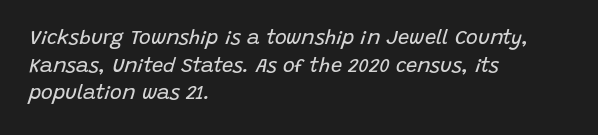
The image shows 20 px text type, italic (leaning right); set left-aligned, normal line spacing (1.38x), normal letter spacing, not underlined.
